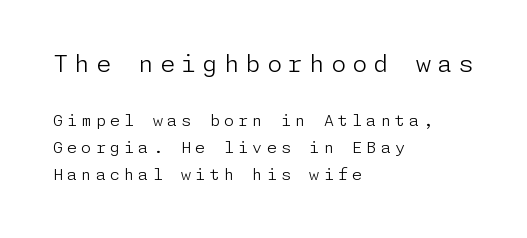
{"italic": "no", "bold": "no", "underline": "no", "align": "left", "line_spacing": "normal", "line_spacing_ratio": 1.7, "letter_spacing": "wide", "letter_spacing_em": 0.27, "larger_block": "first", "size_ratio": 1.5, "glyph_px": 24}
